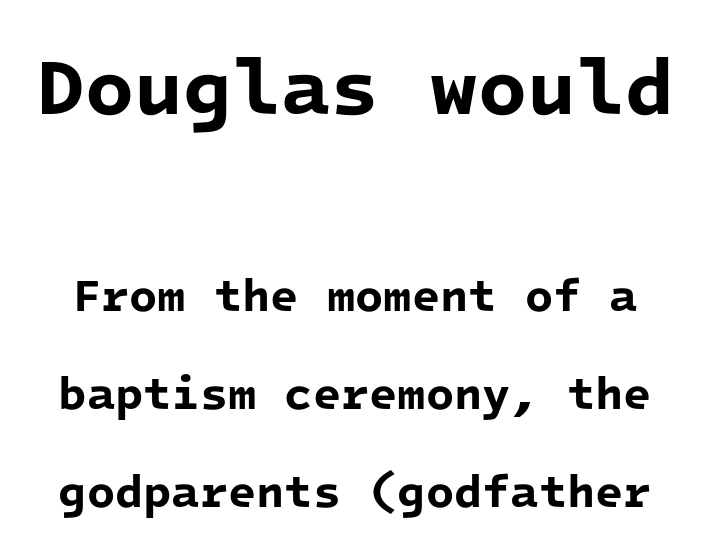
Q: Is the text bold? A: Yes.
Q: Is the typeface a serif or a sans-serif typeface? A: Sans-serif.
Q: Is the text underlined? A: No.
Q: Is the spacing between letters normal or unusually wide? A: Normal.
Q: Is the spacing between lines tight, normal or loose? A: Loose.
Q: Which block of text is set in a larger size, the first (top) or the second (bottom)? A: The first (top) one.
Q: Width (condensed, normal, or wide)? A: Normal.
Q: Stroke contrast? A: Low.
Q: x-height? A: Medium.
Q: Monospaced? A: Yes.
